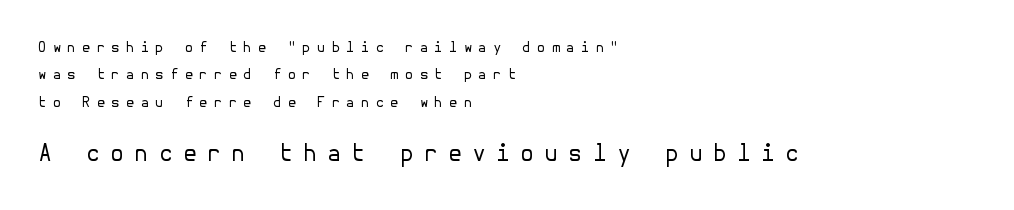
The rendering uses a large line-height, opening up the rows. The tracking jumps out immediately: characters are airy and widely separated. Which chunk is bigger? The second one — the bottom block dwarfs the top. Characters remain perfectly vertical along every line.
